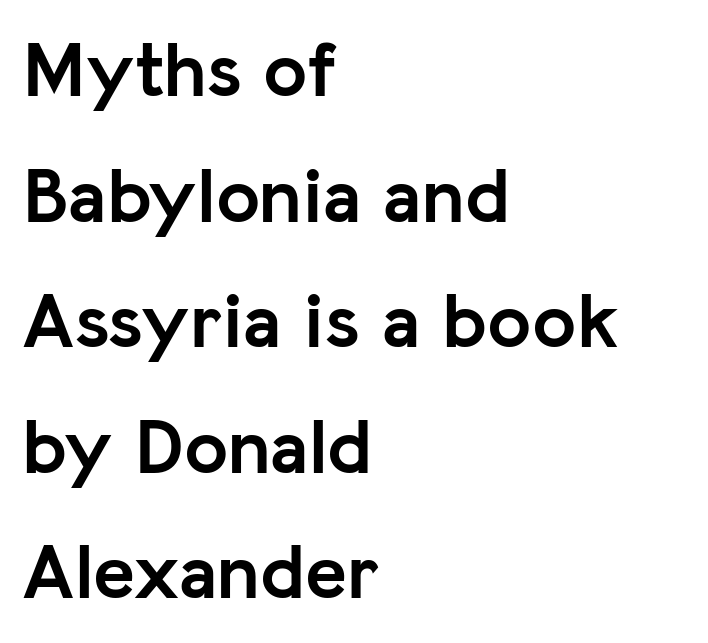
The image shows 79 px semibold sans-serif type, upright; set left-aligned, normal line spacing (1.59x), normal letter spacing, not underlined; low stroke contrast and a medium x-height.
